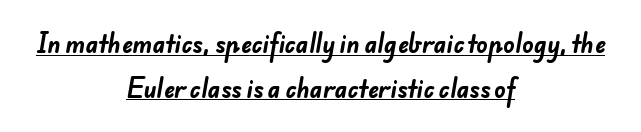
Q: Is the text bold? A: Yes.
Q: Is the text underlined? A: Yes.
Q: How is the paragraph aligned? A: Centered.
Q: Is the spacing between letters normal or unusually wide? A: Normal.
Q: Is the spacing between lines tight, normal or loose? A: Loose.
